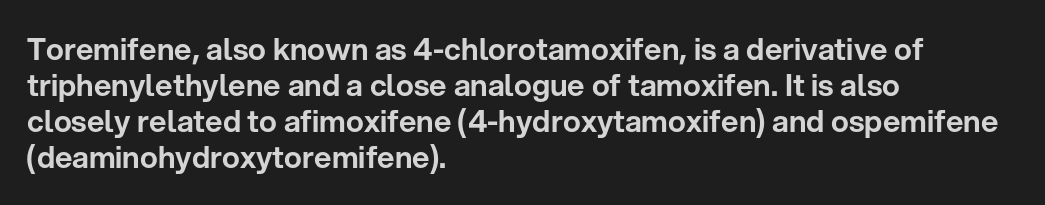
Q: Is the text italic (slanted)? A: No, it is upright.
Q: Is the typeface a serif or a sans-serif typeface? A: Sans-serif.
Q: Is the text underlined? A: No.
Q: How is the paragraph aligned? A: Left-aligned.
Q: Is the spacing between letters normal or unusually wide? A: Normal.
Q: Width (condensed, normal, or wide)? A: Normal.
Q: Stroke contrast? A: Low.
Q: x-height? A: Medium.
Q: Monospaced? A: No.
